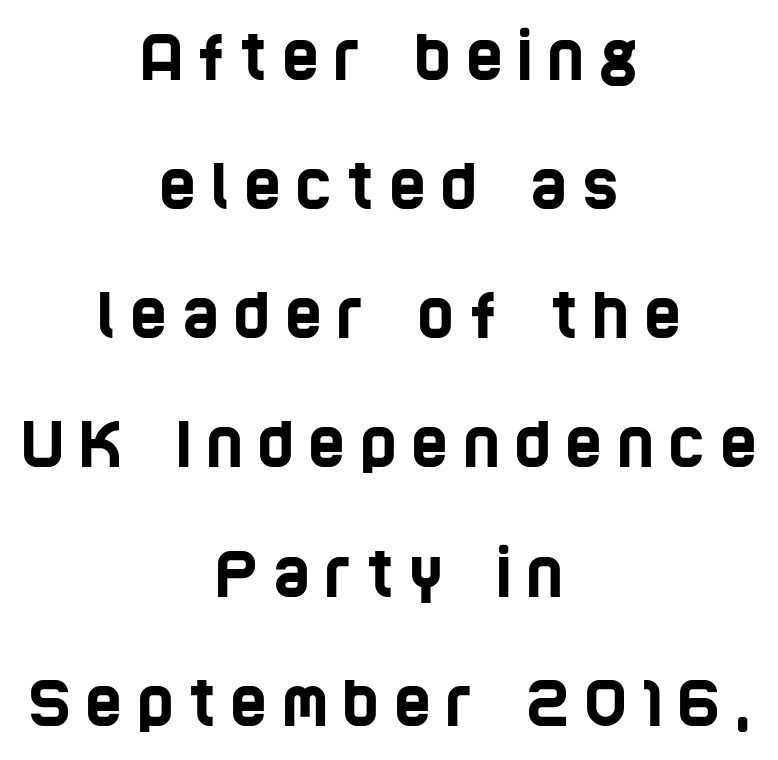
{"serif": "no", "width": "condensed", "stroke_contrast": "low", "x_height": "large", "monospaced": "no", "underline": "no", "align": "center", "line_spacing": "loose", "line_spacing_ratio": 2.05, "letter_spacing": "wide", "letter_spacing_em": 0.23, "glyph_px": 63}
